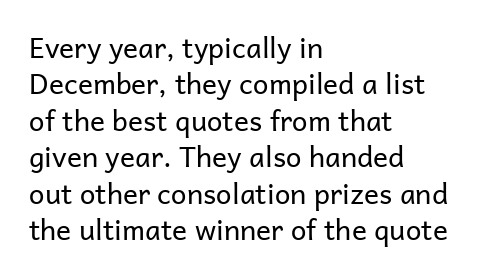
The image shows 28 px regular-weight sans-serif type, upright; set left-aligned, normal line spacing (1.3x), normal letter spacing, not underlined; low stroke contrast and a medium x-height.
